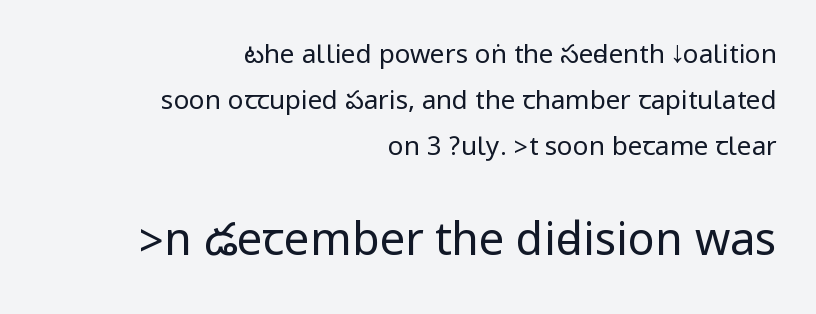
The image shows 45 px regular-weight, condensed sans-serif type, upright; set right-aligned, line spacing 1.77x, normal letter spacing, not underlined; the second (bottom) block is 1.73x larger; low stroke contrast.
